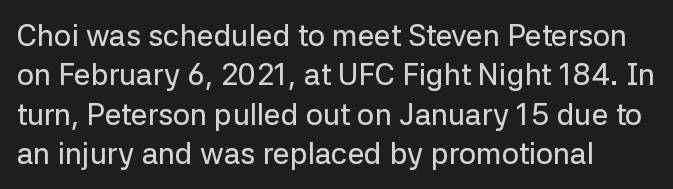
Is this a sans? Yes — the strokes have no serifs. The line-height multiplier appears to be the usual default. Observe the ordinary spacing: letters are neighbours, not strangers. Spacing verdict: proportional, widths tailored to each character. Anything drawn beneath the words? Only blank space. Ascenders rise straight up at ninety degrees.
